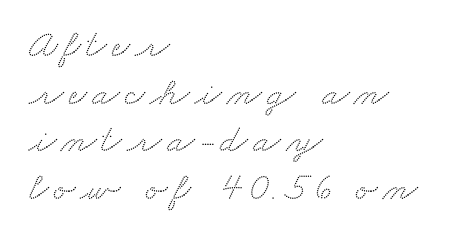
Check where the strokes stop: tiny serifs finish them off. The setting favours the left margin, as ordinary paragraphs usually do. Check the space under the baseline: it is left empty. Proportional: the letters do not fall into vertical columns.
